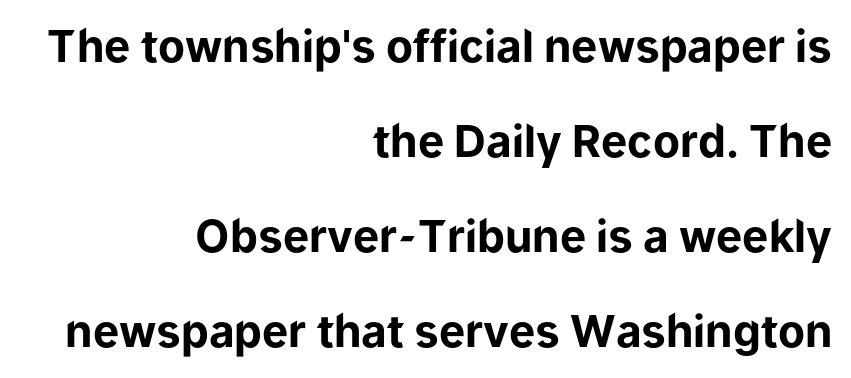
The face used here has the dense, thick strokes of a bold. Look at the bottom of the vertical strokes: they stop flat, with no serifs. The passage shown is typed in a proportional face where columns would drift. Do the letters lean? They stand straight. Type without underlining.
